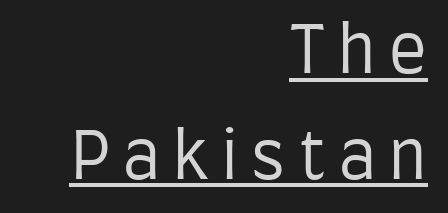
The image shows 64 px regular-weight, condensed sans-serif type, upright; set right-aligned, normal line spacing (1.65x), underlined; low stroke contrast and a large x-height.
